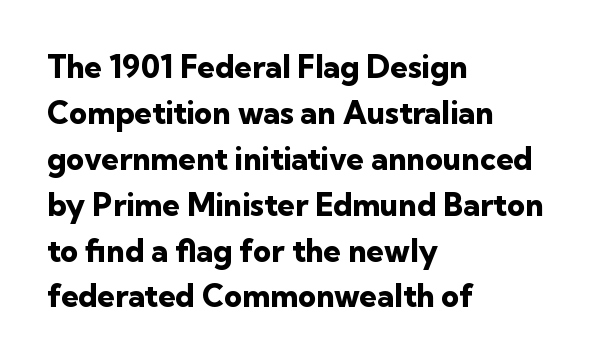
Q: Is the text bold? A: Yes.
Q: Is the text italic (slanted)? A: No, it is upright.
Q: Is the typeface a serif or a sans-serif typeface? A: Sans-serif.
Q: Is the text underlined? A: No.
Q: How is the paragraph aligned? A: Left-aligned.
Q: Is the spacing between letters normal or unusually wide? A: Normal.
Q: Is the spacing between lines tight, normal or loose? A: Normal.
Q: Width (condensed, normal, or wide)? A: Normal.
Q: Stroke contrast? A: Low.
Q: x-height? A: Medium.
Q: Monospaced? A: No.
